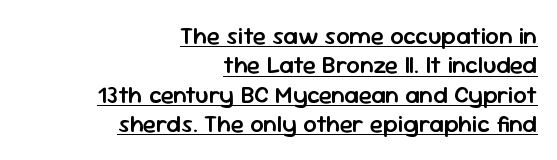
{"italic": "no", "bold": "semi", "underline": "yes", "align": "right", "line_spacing_ratio": 1.22, "letter_spacing": "normal", "letter_spacing_em": 0.0, "glyph_px": 24}
